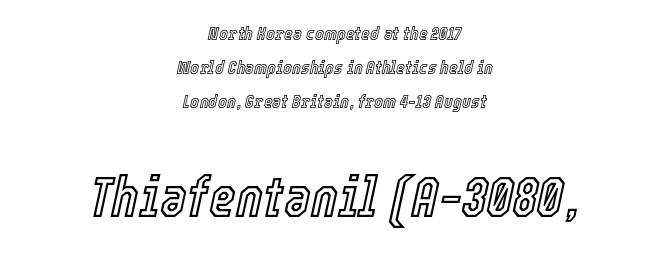
{"italic": "yes", "lean": "right", "slant_degrees": 12, "width": "condensed", "x_height": "medium", "monospaced": "no", "underline": "no", "align": "center", "line_spacing_ratio": 1.79, "letter_spacing": "normal", "letter_spacing_em": 0.0, "larger_block": "second", "size_ratio": 3.05, "glyph_px": 58}
